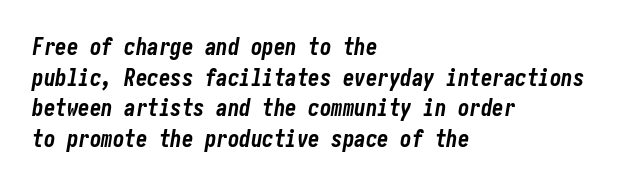
Q: Is the text bold? A: Yes.
Q: Is the text italic (slanted)? A: Yes, it leans right by about 10 degrees.
Q: Is the text underlined? A: No.
Q: How is the paragraph aligned? A: Left-aligned.
Q: Is the spacing between letters normal or unusually wide? A: Normal.
Q: Is the spacing between lines tight, normal or loose? A: Normal.
